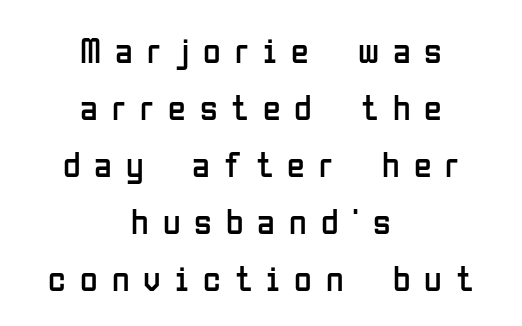
The image shows 36 px regular-weight, condensed sans-serif type, upright; set centered, normal line spacing (1.58x), unusually wide letter spacing (+0.39 em), not underlined; low stroke contrast and a medium x-height.
